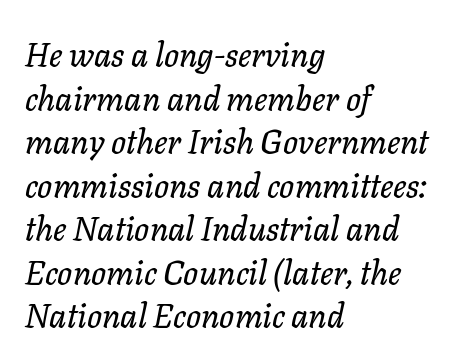
The image shows 33 px text type, italic (leaning right); set left-aligned, normal line spacing (1.32x), normal letter spacing, not underlined; low stroke contrast and a medium x-height.
